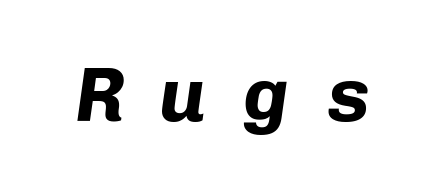
This rendering widens character spacing well past its baseline value. The text carries the slant typical of an italic or oblique font. Bold? Absolutely — the strokes are thick and heavy. Any mark beneath the type? The region is blank. Monospaced: the letters line up in strict vertical columns.
